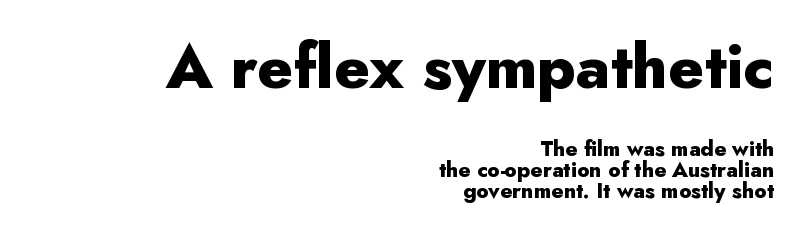
The image shows 62 px heavy sans-serif type, upright; set right-aligned, tight line spacing (1.0x), normal letter spacing, not underlined; the first (top) block is 2.95x larger; low stroke contrast and a small x-height.
